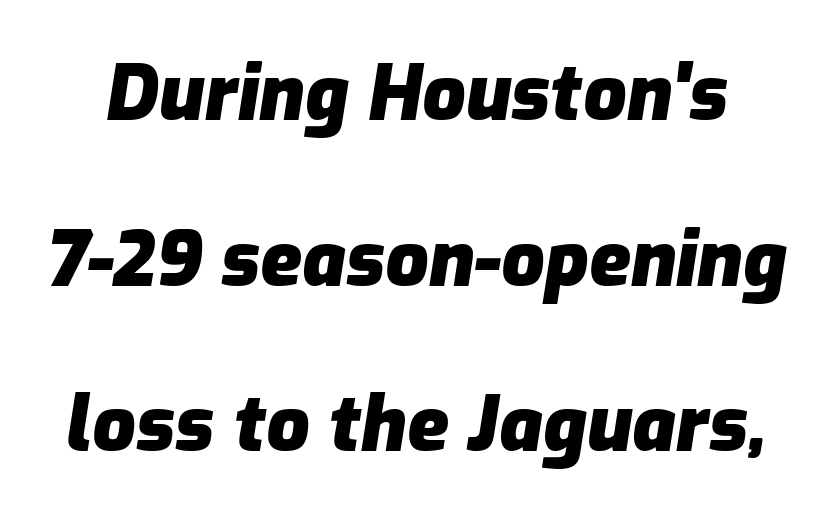
Q: Is the text bold? A: Yes.
Q: Is the text italic (slanted)? A: Yes, it leans right by about 9 degrees.
Q: Is the text underlined? A: No.
Q: Is the spacing between letters normal or unusually wide? A: Normal.
Q: Is the spacing between lines tight, normal or loose? A: Loose.
Q: Width (condensed, normal, or wide)? A: Normal.
Q: Stroke contrast? A: Low.
Q: x-height? A: Medium.
Q: Monospaced? A: No.
